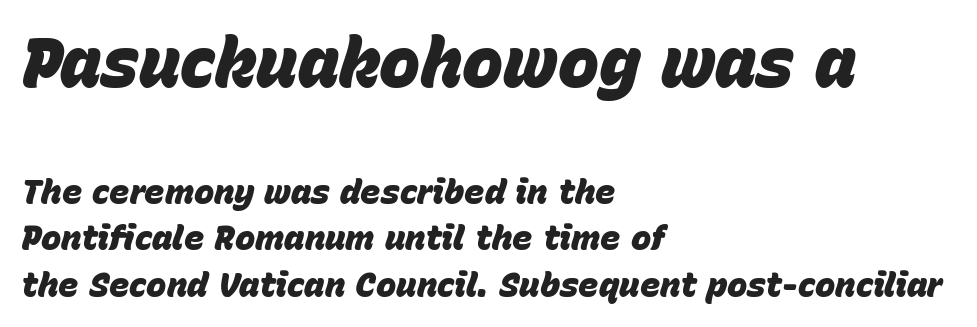
In terms of leading, this rendering sits right in the middle. It's the slanting kind of type. Left-aligned paragraph, ragged on the right. Character widths vary here, with narrow letters taking less room than wide ones.
